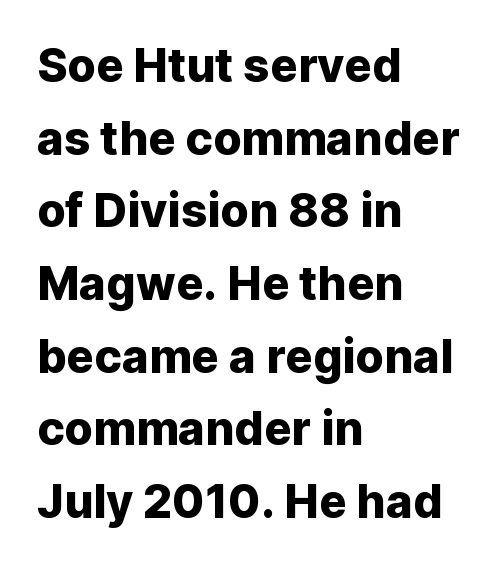
Q: Is the text italic (slanted)? A: No, it is upright.
Q: Is the typeface a serif or a sans-serif typeface? A: Sans-serif.
Q: Is the text underlined? A: No.
Q: How is the paragraph aligned? A: Left-aligned.
Q: Is the spacing between letters normal or unusually wide? A: Normal.
Q: Is the spacing between lines tight, normal or loose? A: Normal.
Q: Width (condensed, normal, or wide)? A: Normal.
Q: Stroke contrast? A: Low.
Q: x-height? A: Medium.
Q: Monospaced? A: No.
